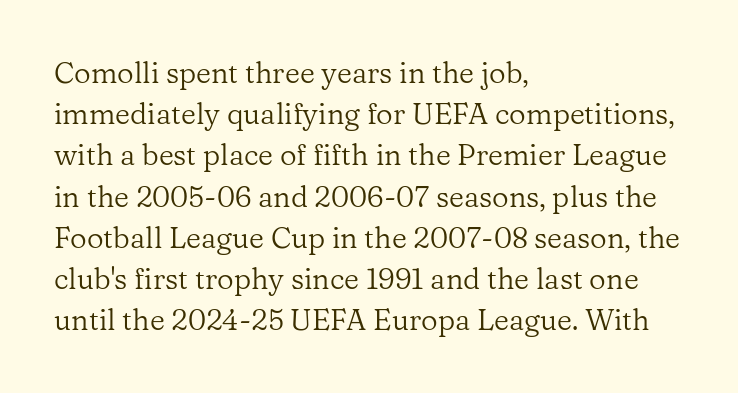
{"serif": "yes", "italic": "no", "bold": "no", "weight": "regular", "width": "normal", "stroke_contrast": "low", "x_height": "medium", "monospaced": "no", "underline": "no", "align": "left", "line_spacing": "normal", "line_spacing_ratio": 1.42, "letter_spacing": "normal", "letter_spacing_em": 0.0, "glyph_px": 29}
